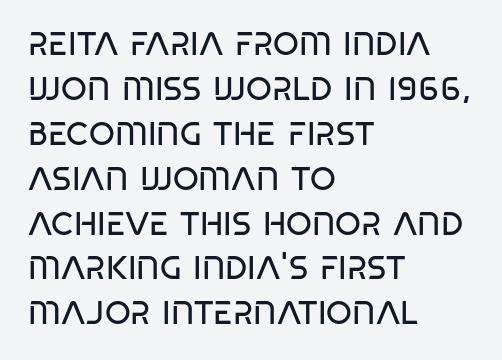
Observe the ordinary spacing: letters are neighbours, not strangers. A light-to-regular cut is what we see here. A classic flush-left, rag-right setting is used for this passage. Proportional: the letters do not fall into vertical columns. I'd call this a sans setting — the letters go barefoot.
